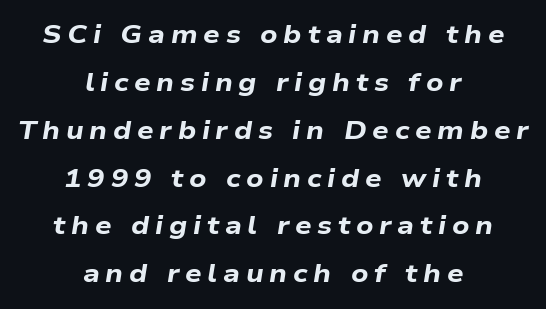
{"italic": "yes", "lean": "right", "slant_degrees": 9, "bold": "yes", "underline": "no", "align": "center", "line_spacing_ratio": 1.84, "letter_spacing": "wide", "letter_spacing_em": 0.22, "glyph_px": 26}
